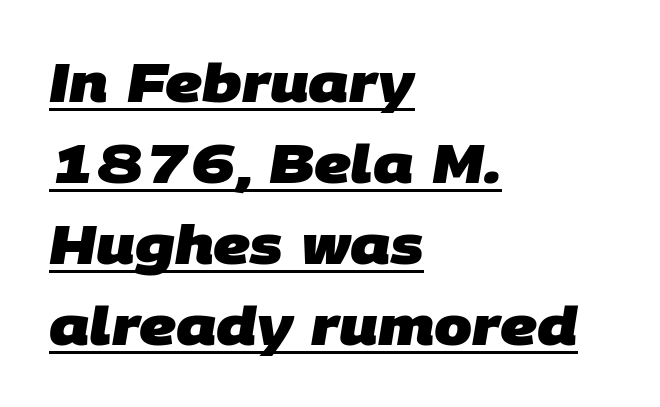
{"serif": "no", "bold": "yes", "weight": "heavy", "width": "normal", "stroke_contrast": "low", "x_height": "large", "monospaced": "no", "underline": "yes", "align": "left", "line_spacing": "normal", "line_spacing_ratio": 1.5, "letter_spacing": "normal", "letter_spacing_em": 0.0, "glyph_px": 54}
